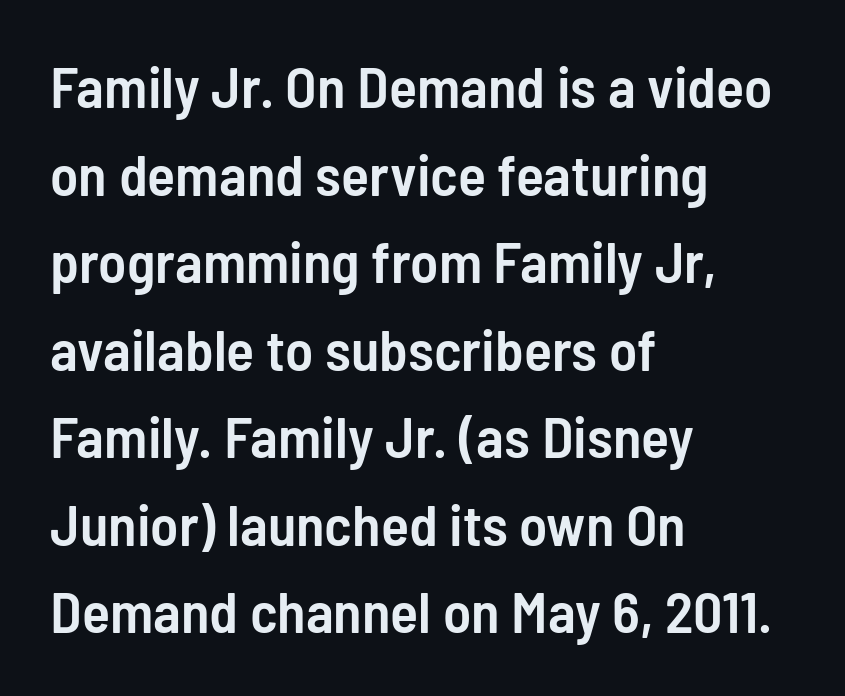
{"serif": "no", "italic": "no", "bold": "semi", "weight": "semibold", "width": "condensed", "stroke_contrast": "low", "x_height": "medium", "monospaced": "no", "underline": "no", "align": "left", "line_spacing": "normal", "line_spacing_ratio": 1.51, "letter_spacing": "normal", "letter_spacing_em": 0.0, "glyph_px": 58}
